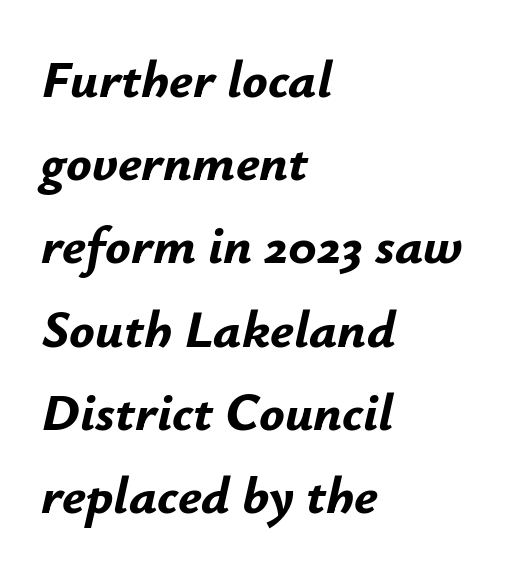
{"italic": "yes", "lean": "right", "slant_degrees": 12, "bold": "yes", "weight": "bold", "width": "normal", "stroke_contrast": "low", "x_height": "small", "monospaced": "no", "underline": "no", "align": "left", "line_spacing": "normal", "line_spacing_ratio": 1.57, "letter_spacing": "normal", "letter_spacing_em": 0.0, "glyph_px": 53}
